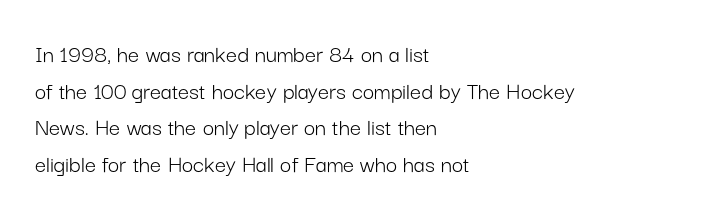
Weight: in the light-to-regular range. In CSS terms this would be text-align: left. The letters stand straight up with perfectly vertical stems. Each new line begins a customary step beneath the previous one. Characters follow at the spacing the type designer built in.
